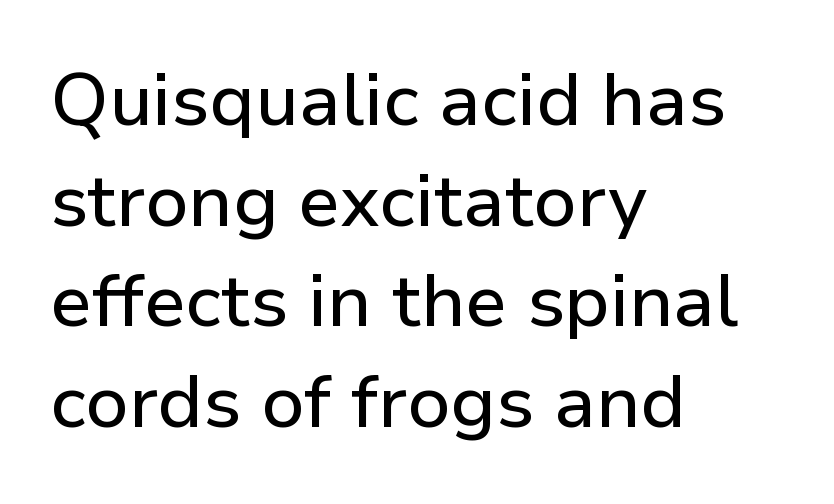
Q: Is the text italic (slanted)? A: No, it is upright.
Q: Is the typeface a serif or a sans-serif typeface? A: Sans-serif.
Q: Is the text underlined? A: No.
Q: How is the paragraph aligned? A: Left-aligned.
Q: Is the spacing between letters normal or unusually wide? A: Normal.
Q: Is the spacing between lines tight, normal or loose? A: Normal.
Q: Width (condensed, normal, or wide)? A: Normal.
Q: Stroke contrast? A: Low.
Q: x-height? A: Medium.
Q: Monospaced? A: No.
